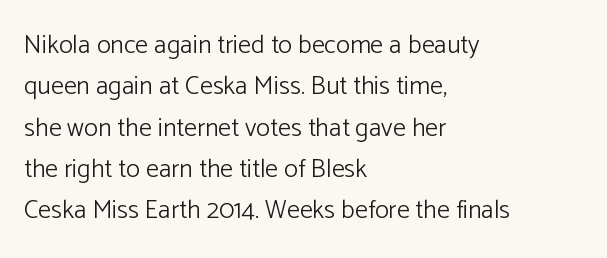
Each stroke keeps to a modest, everyday thickness or less. Whoever set this chose a conventional vertical rhythm. Caption: multi-line text, flush left, ragged right. Underlining? Definitely not there.
